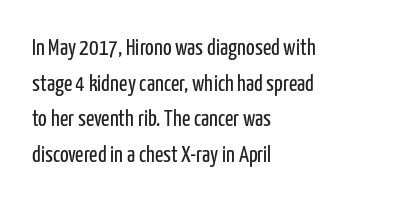
{"italic": "no", "bold": "no", "underline": "no", "align": "left", "line_spacing": "normal", "line_spacing_ratio": 1.55, "letter_spacing": "normal", "letter_spacing_em": 0.0, "glyph_px": 23}
